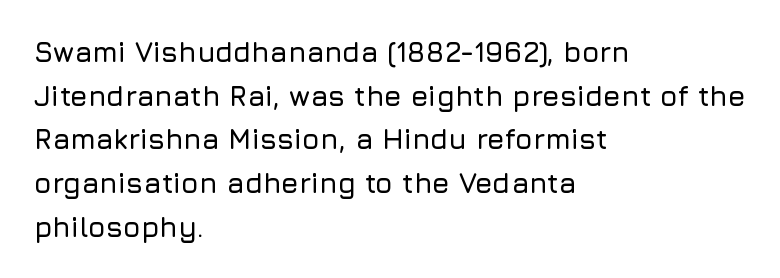
Unmarked baselines from the first word to the last. Honestly, the row spacing looks completely unremarkable. Notice how the passage keeps a crisp vertical edge on the left only. The horizontal fit of the characters is conventional and even. No italicization has been applied; the sample stays upright.
